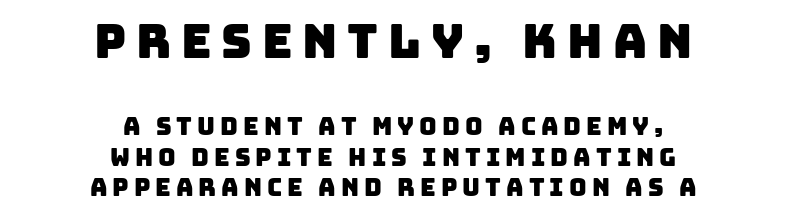
Q: Is the typeface a serif or a sans-serif typeface? A: Sans-serif.
Q: Is the text underlined? A: No.
Q: How is the paragraph aligned? A: Centered.
Q: Is the spacing between letters normal or unusually wide? A: Unusually wide.
Q: Is the spacing between lines tight, normal or loose? A: Normal.
Q: Which block of text is set in a larger size, the first (top) or the second (bottom)? A: The first (top) one.
Q: Width (condensed, normal, or wide)? A: Normal.
Q: Stroke contrast? A: Low.
Q: x-height? A: Large.
Q: Monospaced? A: No.
